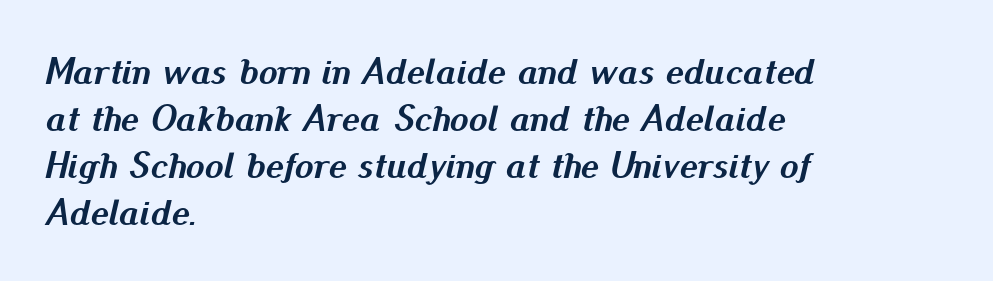
Q: Is the text bold? A: Yes.
Q: Is the text italic (slanted)? A: Yes, it leans right by about 13 degrees.
Q: Is the text underlined? A: No.
Q: How is the paragraph aligned? A: Left-aligned.
Q: Is the spacing between letters normal or unusually wide? A: Normal.
Q: Width (condensed, normal, or wide)? A: Normal.
Q: Stroke contrast? A: Medium.
Q: x-height? A: Small.
Q: Monospaced? A: No.
